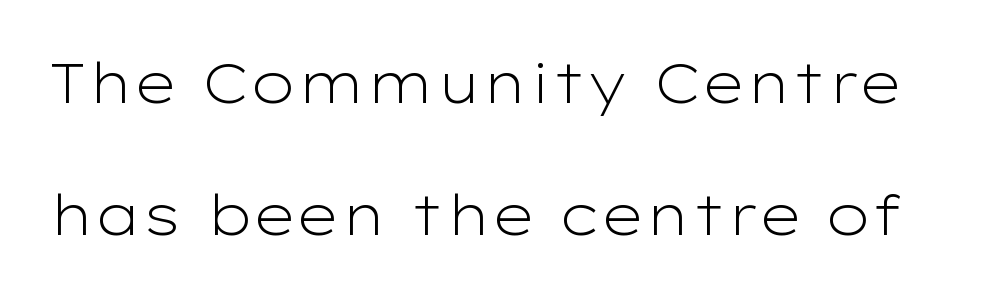
The image shows 55 px light, wide sans-serif type, upright; set loose line spacing (2.4x), normal letter spacing, not underlined; low stroke contrast and a medium x-height.
